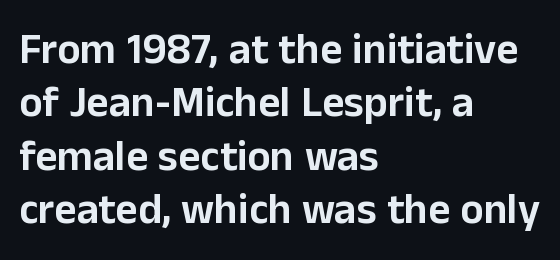
The image shows 43 px sans-serif type, upright; set left-aligned, line spacing 1.24x, normal letter spacing, not underlined; low stroke contrast and a medium x-height.
